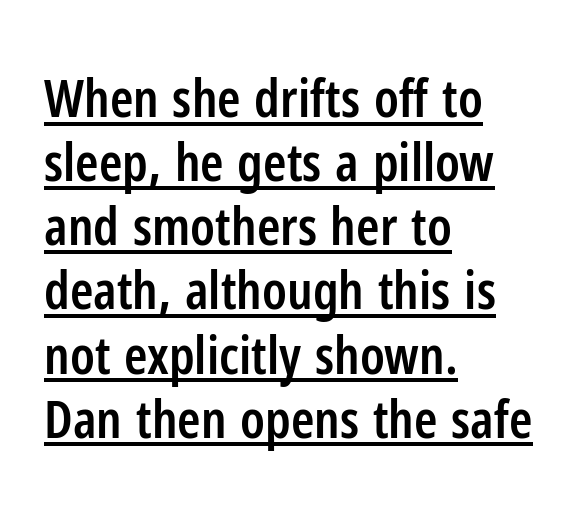
The lettering is marked with a stroke running underneath it. The face used here is a semibold: visibly heavier than regular, lighter than bold. Leftover space on each line is placed entirely after the last word. The gaps between neighbouring characters are ordinary and unremarkable. The text was rendered using a sans face with plain stroke endings. Do the characters align in a grid? No, the font is proportional.
